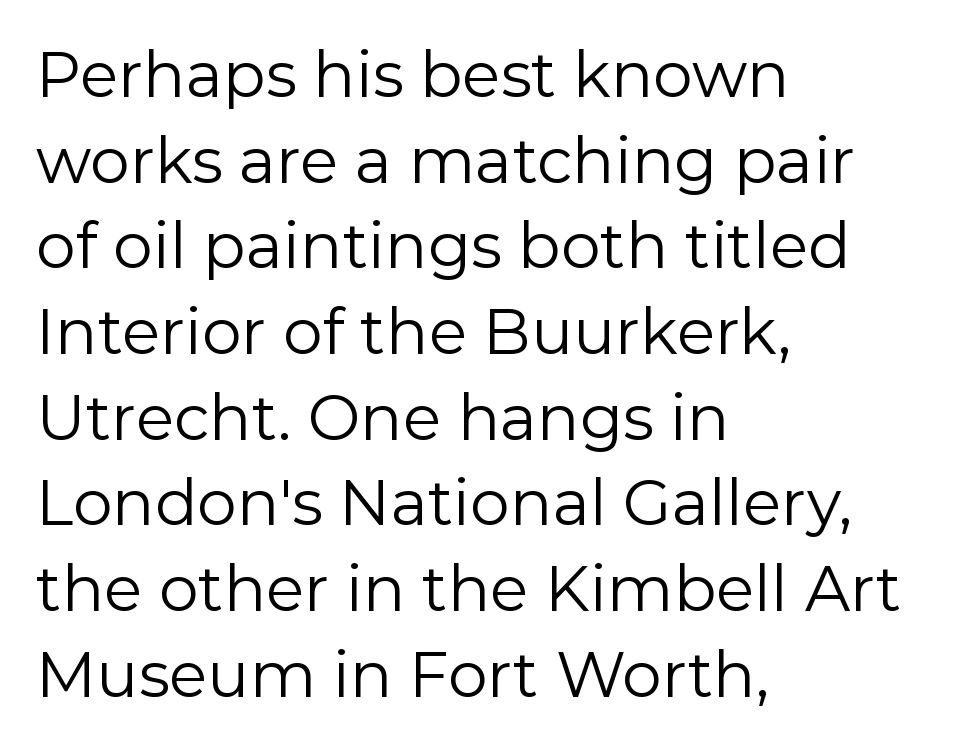
Q: Is the text bold? A: No.
Q: Is the text italic (slanted)? A: No, it is upright.
Q: Is the typeface a serif or a sans-serif typeface? A: Sans-serif.
Q: Is the text underlined? A: No.
Q: How is the paragraph aligned? A: Left-aligned.
Q: Is the spacing between letters normal or unusually wide? A: Normal.
Q: Is the spacing between lines tight, normal or loose? A: Normal.
Q: Width (condensed, normal, or wide)? A: Normal.
Q: Stroke contrast? A: Low.
Q: x-height? A: Medium.
Q: Monospaced? A: No.
